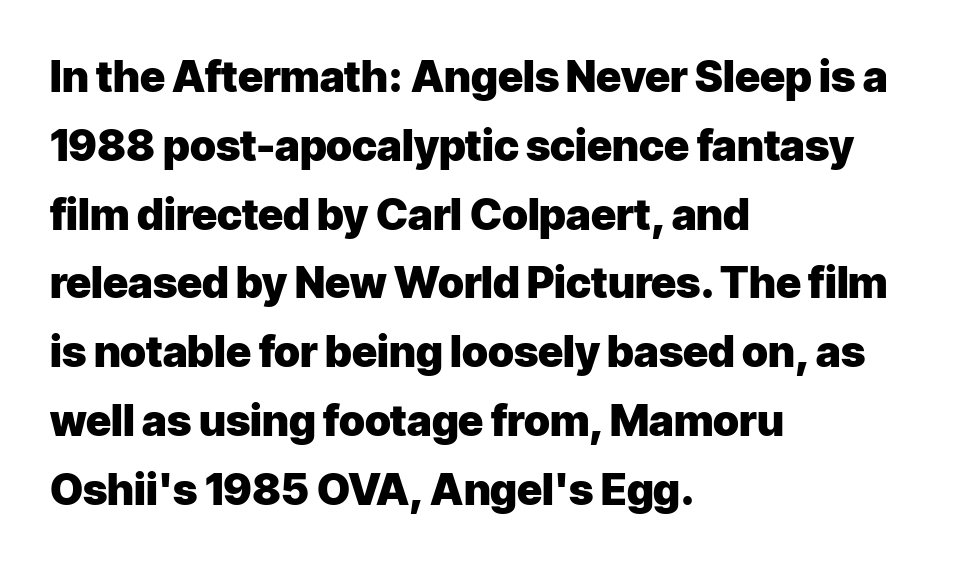
Q: Is the text bold? A: Yes.
Q: Is the text italic (slanted)? A: No, it is upright.
Q: Is the typeface a serif or a sans-serif typeface? A: Sans-serif.
Q: Is the text underlined? A: No.
Q: How is the paragraph aligned? A: Left-aligned.
Q: Is the spacing between letters normal or unusually wide? A: Normal.
Q: Is the spacing between lines tight, normal or loose? A: Normal.
Q: Width (condensed, normal, or wide)? A: Normal.
Q: Stroke contrast? A: Low.
Q: x-height? A: Medium.
Q: Monospaced? A: No.
